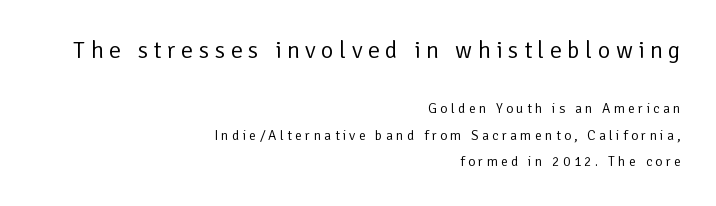
The image shows 24 px text type, upright; set right-aligned, line spacing 1.88x, unusually wide letter spacing (+0.23 em), not underlined; the first (top) block is 1.71x larger.
